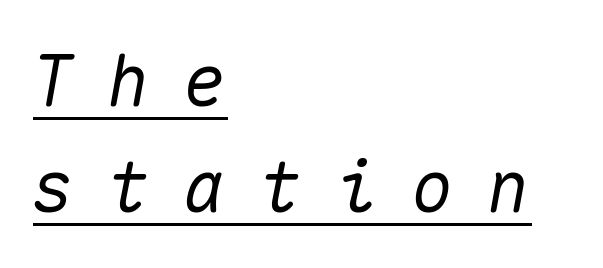
{"italic": "yes", "lean": "right", "slant_degrees": 10, "width": "normal", "stroke_contrast": "medium", "x_height": "medium", "monospaced": "yes", "underline": "yes", "align": "left", "line_spacing": "normal", "line_spacing_ratio": 1.5, "letter_spacing": "wide", "letter_spacing_em": 0.47, "glyph_px": 71}
